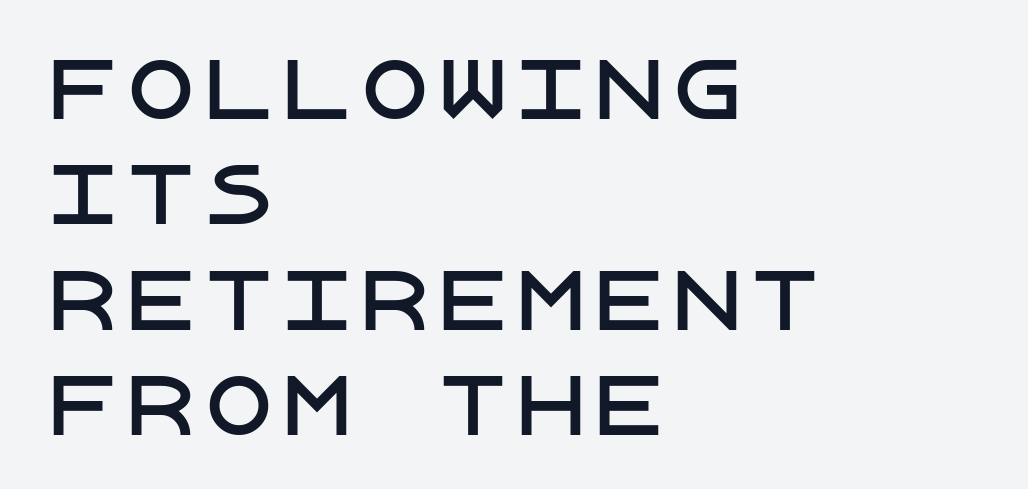
The image shows 78 px sans-serif type, upright; set left-aligned, normal line spacing (1.35x), normal letter spacing, not underlined; low stroke contrast and a large x-height.
